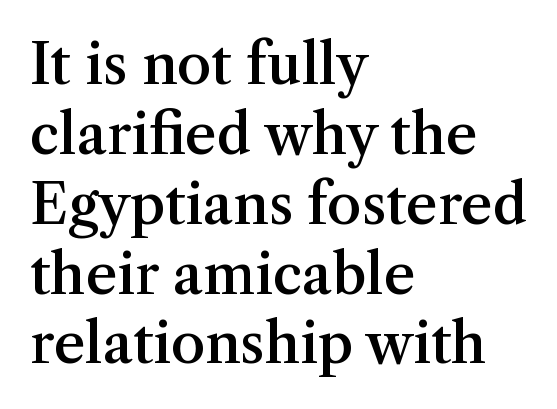
{"serif": "yes", "italic": "no", "bold": "semi", "weight": "semibold", "width": "normal", "stroke_contrast": "medium", "x_height": "medium", "monospaced": "no", "underline": "no", "align": "left", "line_spacing": "normal", "line_spacing_ratio": 1.27, "letter_spacing": "normal", "letter_spacing_em": 0.0, "glyph_px": 55}
